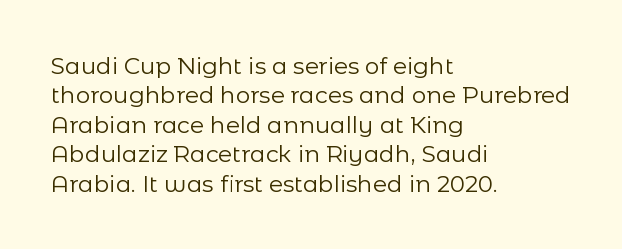
{"italic": "no", "bold": "no", "underline": "no", "align": "left", "line_spacing": "normal", "line_spacing_ratio": 1.28, "letter_spacing": "normal", "letter_spacing_em": 0.0, "glyph_px": 23}
